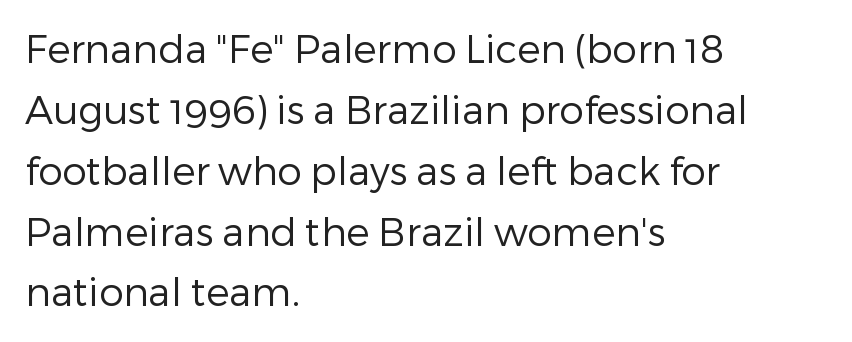
{"serif": "no", "italic": "no", "bold": "no", "weight": "regular", "width": "normal", "stroke_contrast": "low", "x_height": "medium", "monospaced": "no", "underline": "no", "align": "left", "line_spacing": "normal", "line_spacing_ratio": 1.56, "letter_spacing": "normal", "letter_spacing_em": 0.0, "glyph_px": 39}
